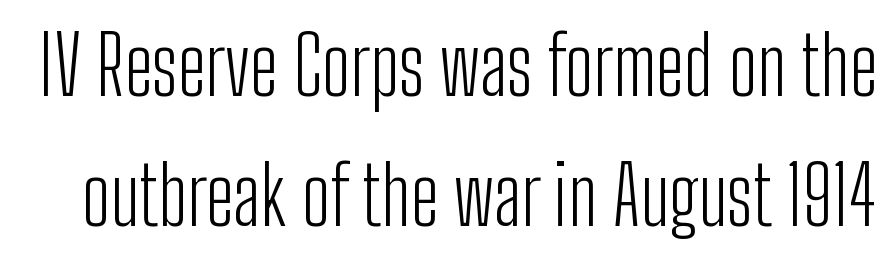
{"serif": "no", "italic": "no", "bold": "no", "weight": "light", "width": "condensed", "stroke_contrast": "low", "x_height": "medium", "monospaced": "no", "underline": "no", "line_spacing": "normal", "line_spacing_ratio": 1.63, "letter_spacing": "normal", "letter_spacing_em": 0.0, "glyph_px": 80}
